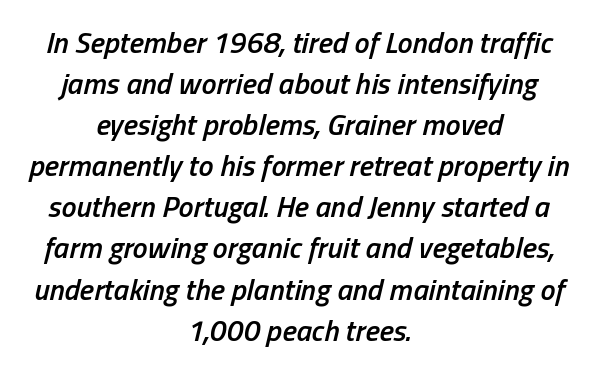
Q: Is the text bold? A: Semi-bold.
Q: Is the text italic (slanted)? A: Yes, it leans right by about 13 degrees.
Q: Is the text underlined? A: No.
Q: How is the paragraph aligned? A: Centered.
Q: Is the spacing between letters normal or unusually wide? A: Normal.
Q: Is the spacing between lines tight, normal or loose? A: Normal.
Q: Width (condensed, normal, or wide)? A: Condensed.
Q: Stroke contrast? A: Low.
Q: x-height? A: Medium.
Q: Monospaced? A: No.
